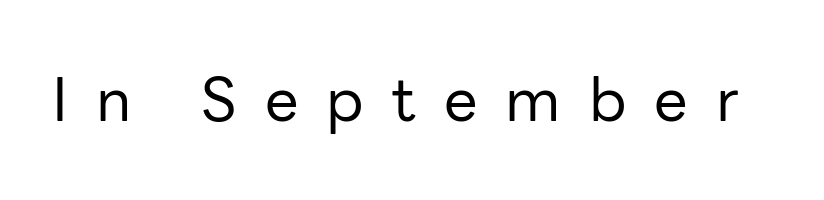
Q: Is the text bold? A: No.
Q: Is the text italic (slanted)? A: No, it is upright.
Q: Is the typeface a serif or a sans-serif typeface? A: Sans-serif.
Q: Is the text underlined? A: No.
Q: Is the spacing between letters normal or unusually wide? A: Unusually wide.
Q: Width (condensed, normal, or wide)? A: Normal.
Q: Stroke contrast? A: Low.
Q: x-height? A: Medium.
Q: Monospaced? A: No.
